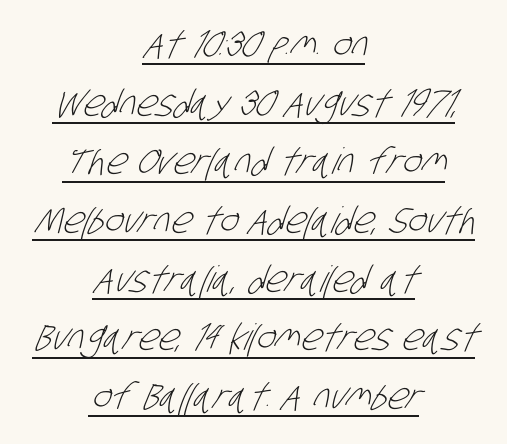
{"serif": "no", "bold": "no", "weight": "light", "width": "condensed", "stroke_contrast": "low", "x_height": "large", "monospaced": "no", "underline": "yes", "align": "center", "line_spacing": "normal", "line_spacing_ratio": 1.63, "letter_spacing": "normal", "letter_spacing_em": 0.0, "glyph_px": 36}
